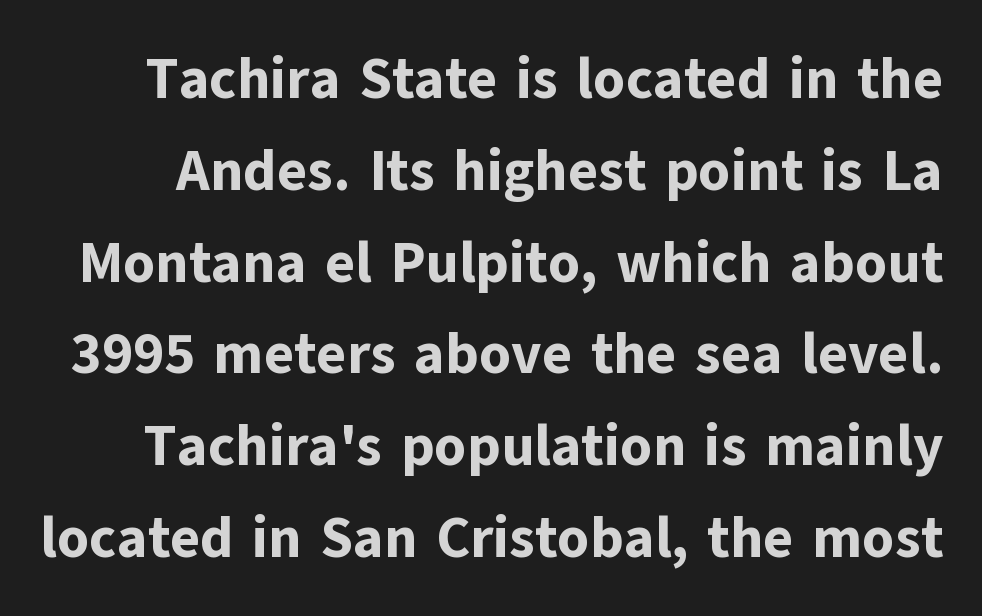
{"serif": "no", "italic": "no", "bold": "yes", "weight": "bold", "width": "normal", "stroke_contrast": "low", "x_height": "medium", "monospaced": "no", "underline": "no", "line_spacing": "normal", "line_spacing_ratio": 1.61, "letter_spacing": "normal", "letter_spacing_em": 0.0, "glyph_px": 57}
